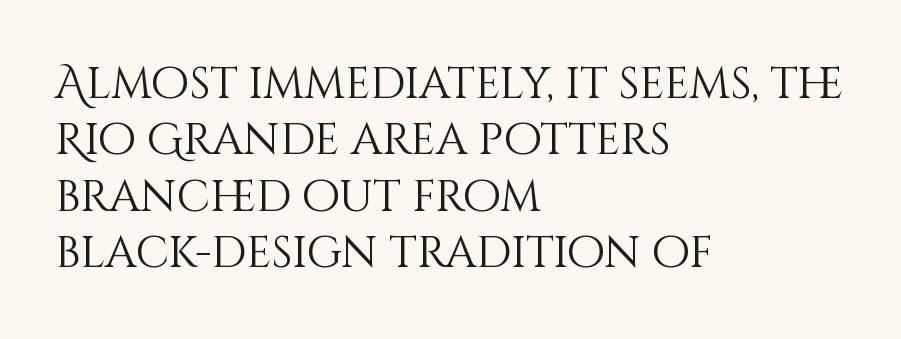
{"italic": "no", "bold": "no", "weight": "light", "width": "normal", "stroke_contrast": "medium", "x_height": "large", "monospaced": "no", "underline": "no", "align": "left", "line_spacing": "normal", "line_spacing_ratio": 1.28, "letter_spacing": "normal", "letter_spacing_em": 0.0, "glyph_px": 44}
